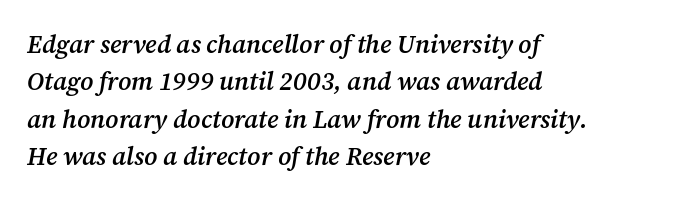
You can tell it's italic because the verticals aren't actually vertical. Check under the words: just untouched page. This sample uses plain, unmodified letter spacing. Casual observation: everything's shoved over to the left. Weight: semibold (demi). Leading: standard.
